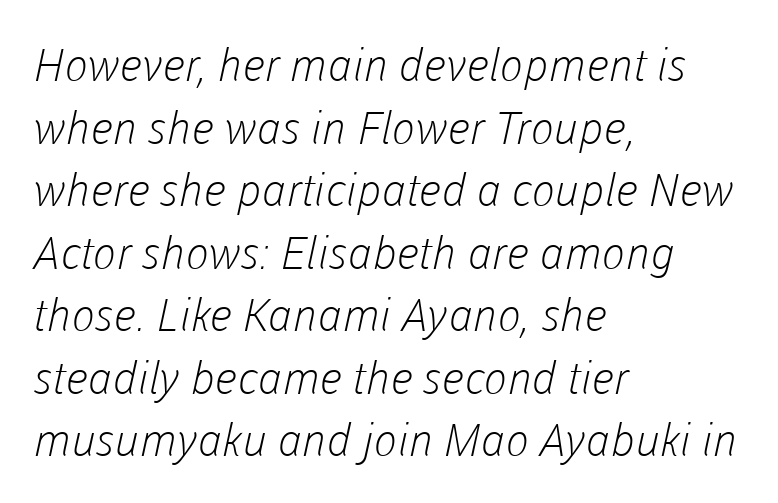
The image shows 45 px light sans-serif type; set left-aligned, normal line spacing (1.39x), normal letter spacing, not underlined; low stroke contrast and a medium x-height.
